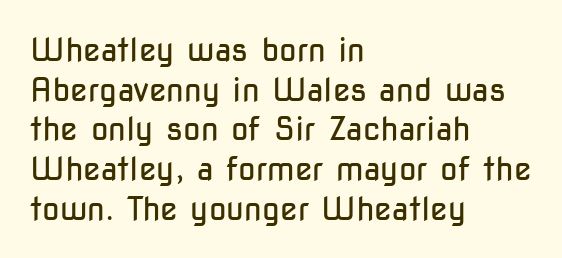
Q: Is the text bold? A: No.
Q: Is the text italic (slanted)? A: No, it is upright.
Q: Is the typeface a serif or a sans-serif typeface? A: Sans-serif.
Q: Is the text underlined? A: No.
Q: How is the paragraph aligned? A: Left-aligned.
Q: Is the spacing between letters normal or unusually wide? A: Normal.
Q: Width (condensed, normal, or wide)? A: Condensed.
Q: Stroke contrast? A: Low.
Q: x-height? A: Medium.
Q: Monospaced? A: No.
